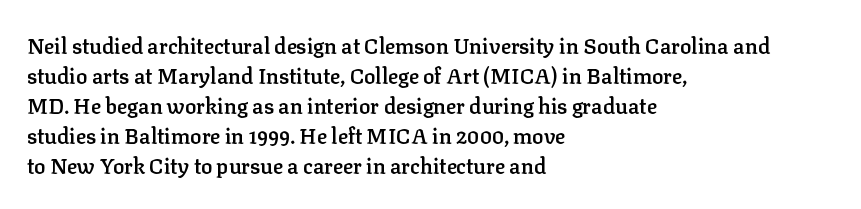
The image shows 21 px text type, upright; set left-aligned, normal line spacing (1.43x), normal letter spacing, not underlined.
